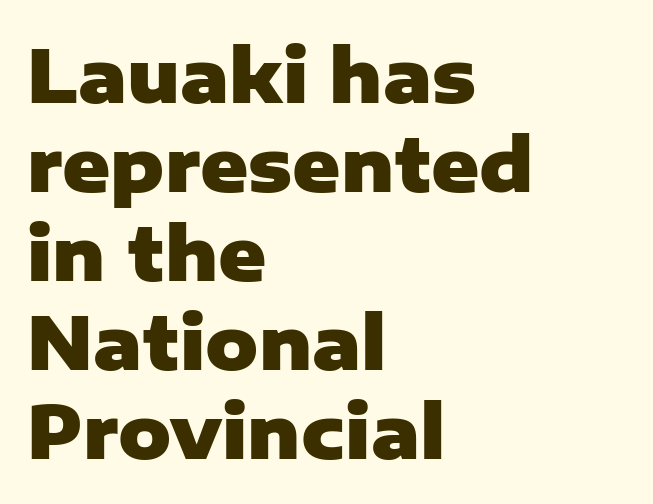
Q: Is the text bold? A: Yes.
Q: Is the text italic (slanted)? A: No, it is upright.
Q: Is the typeface a serif or a sans-serif typeface? A: Sans-serif.
Q: Is the text underlined? A: No.
Q: How is the paragraph aligned? A: Left-aligned.
Q: Is the spacing between letters normal or unusually wide? A: Normal.
Q: Width (condensed, normal, or wide)? A: Normal.
Q: Stroke contrast? A: Low.
Q: x-height? A: Medium.
Q: Monospaced? A: No.
